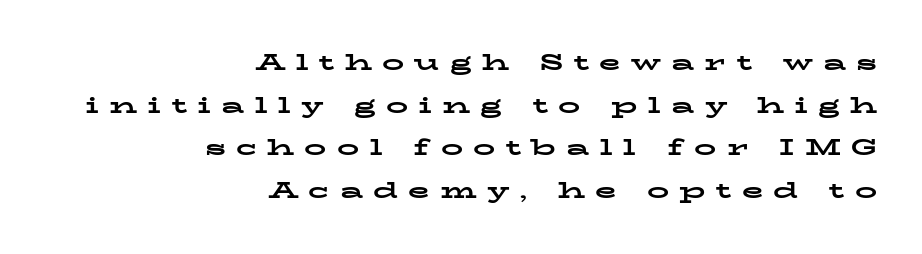
Q: Is the text bold? A: Yes.
Q: Is the text italic (slanted)? A: No, it is upright.
Q: Is the text underlined? A: No.
Q: How is the paragraph aligned? A: Right-aligned.
Q: Is the spacing between letters normal or unusually wide? A: Unusually wide.
Q: Is the spacing between lines tight, normal or loose? A: Loose.
